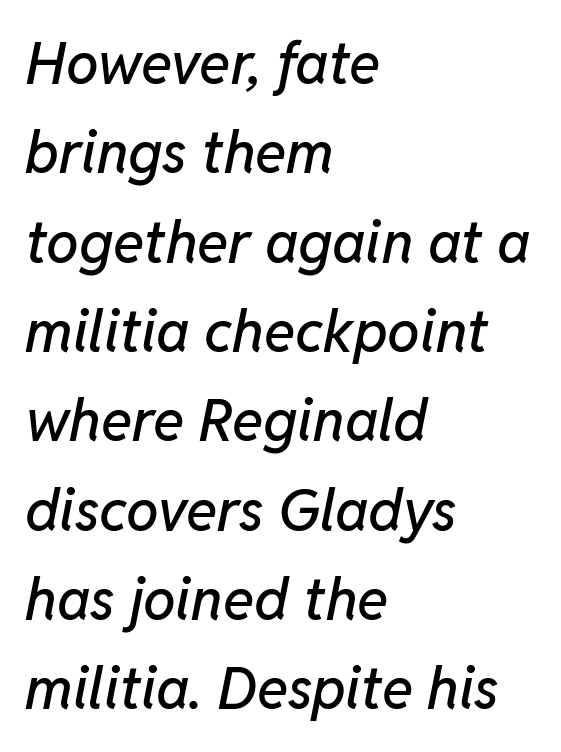
Q: Is the text italic (slanted)? A: Yes, it leans right by about 11 degrees.
Q: Is the text underlined? A: No.
Q: How is the paragraph aligned? A: Left-aligned.
Q: Is the spacing between letters normal or unusually wide? A: Normal.
Q: Is the spacing between lines tight, normal or loose? A: Normal.
Q: Width (condensed, normal, or wide)? A: Normal.
Q: Stroke contrast? A: Low.
Q: x-height? A: Medium.
Q: Monospaced? A: No.
